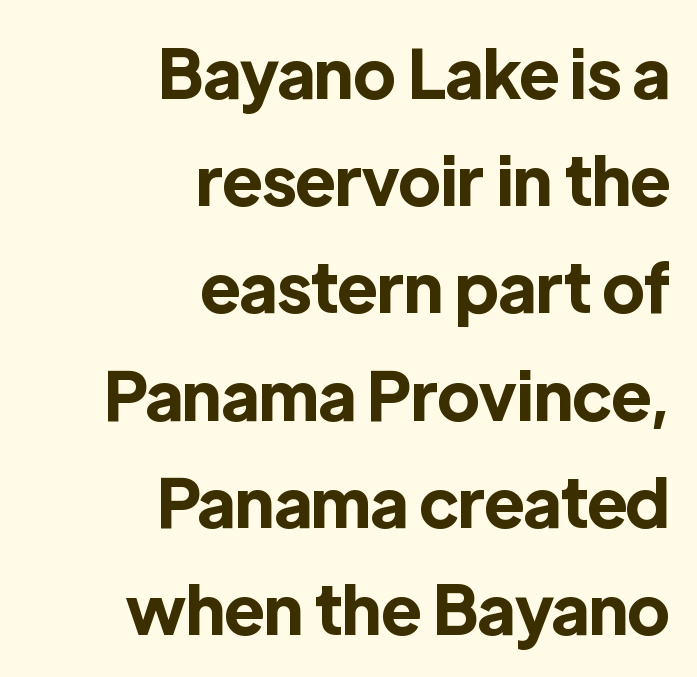
{"serif": "no", "italic": "no", "bold": "yes", "weight": "bold", "width": "normal", "x_height": "medium", "monospaced": "no", "underline": "no", "align": "right", "line_spacing": "normal", "line_spacing_ratio": 1.6, "letter_spacing": "normal", "letter_spacing_em": 0.0, "glyph_px": 67}
